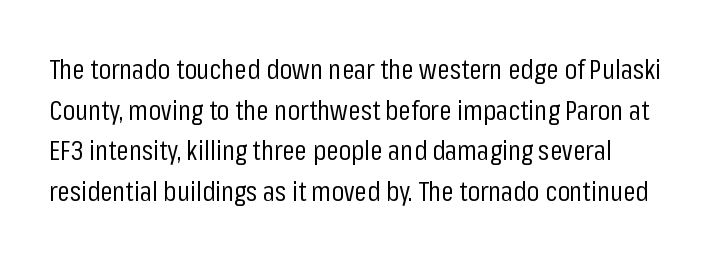
If you drew a line through each stem, it would be perfectly vertical. Note the varied advance widths — an 'i' is clearly narrower than an 'm'. The zone under the glyphs is completely vacant. Unbolded letterforms with no extra heft. What's the leading like? Ordinary, nothing unusual. No extra tracking has been applied to these lines.
